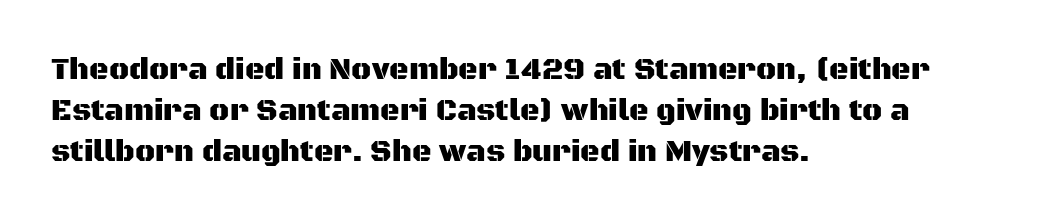
{"serif": "no", "italic": "no", "width": "normal", "stroke_contrast": "medium", "x_height": "large", "monospaced": "no", "underline": "no", "align": "left", "line_spacing": "normal", "line_spacing_ratio": 1.36, "letter_spacing": "normal", "letter_spacing_em": 0.0, "glyph_px": 30}
